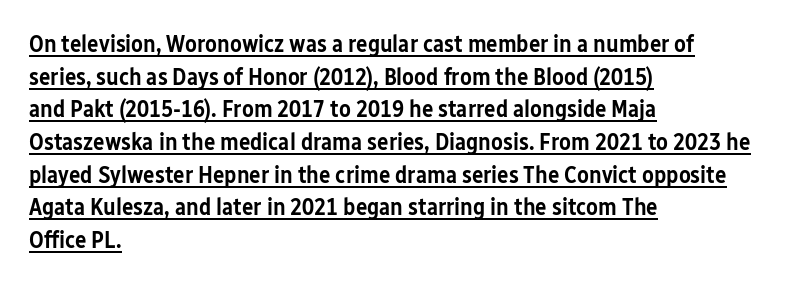
Q: Is the text bold? A: Semi-bold.
Q: Is the text italic (slanted)? A: No, it is upright.
Q: Is the text underlined? A: Yes.
Q: How is the paragraph aligned? A: Left-aligned.
Q: Is the spacing between letters normal or unusually wide? A: Normal.
Q: Is the spacing between lines tight, normal or loose? A: Normal.
